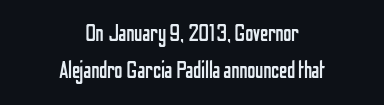
Weight: in the light-to-regular range. The tracking reads as untouched default to a designer's eye. Successive baselines arrive at the customary interval. The lines are quadded center.
